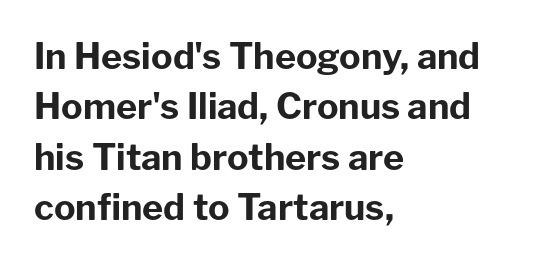
The image shows 36 px bold sans-serif type, upright; set left-aligned, normal line spacing (1.4x), normal letter spacing, not underlined; low stroke contrast and a medium x-height.
